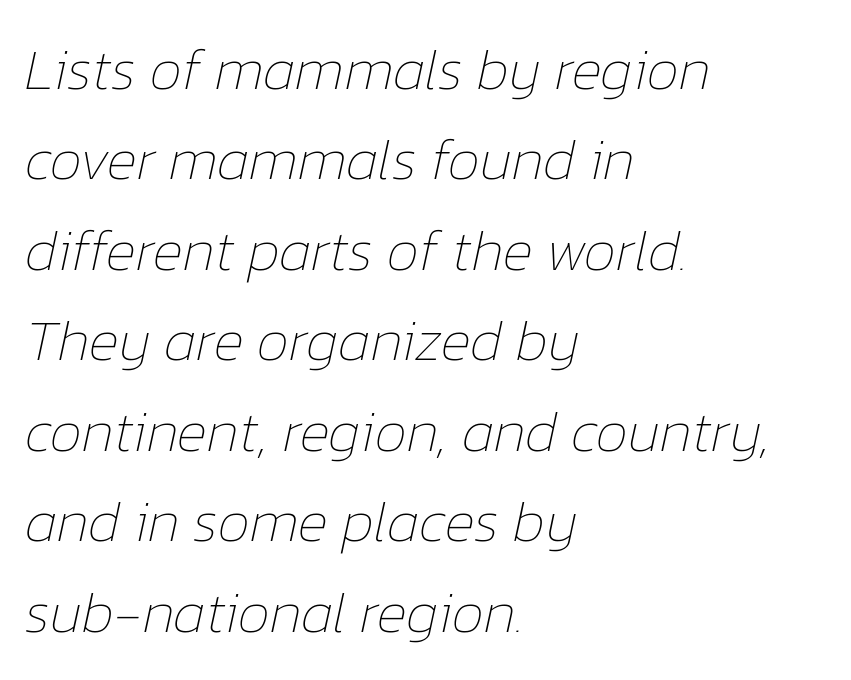
Short and long lines alike share a common starting point at left. The text carries the slant typical of an italic or oblique font. Do the characters align in a grid? No, the font is proportional. Normally led — the rows are evenly, conventionally spaced.
